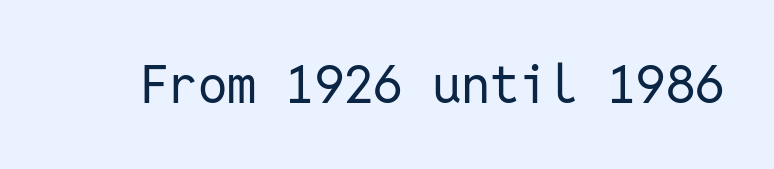
Looks like terminal output: every glyph gets an equal slot. The characters are drawn with everyday or finer stroke widths. The rendering shows plain stroke endings on the letterforms — a sans-serif design. The zone under the glyphs is completely vacant.
